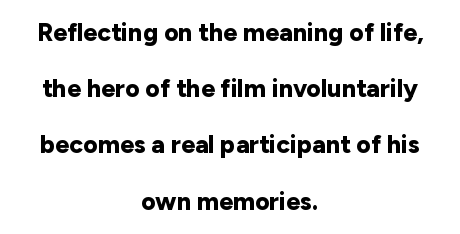
The image shows 25 px bold type, upright; set centered, loose line spacing (2.25x), normal letter spacing, not underlined.
